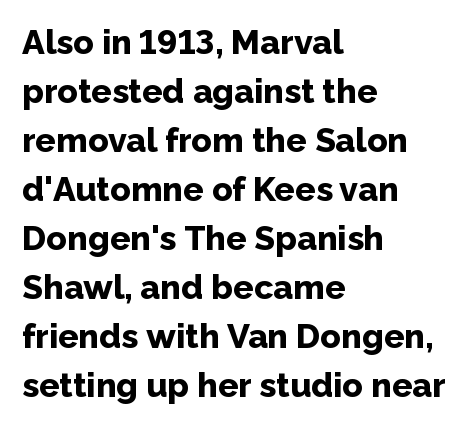
{"serif": "no", "italic": "no", "bold": "yes", "weight": "bold", "width": "normal", "stroke_contrast": "low", "x_height": "medium", "monospaced": "no", "underline": "no", "align": "left", "line_spacing": "normal", "line_spacing_ratio": 1.44, "letter_spacing": "normal", "letter_spacing_em": 0.0, "glyph_px": 34}
